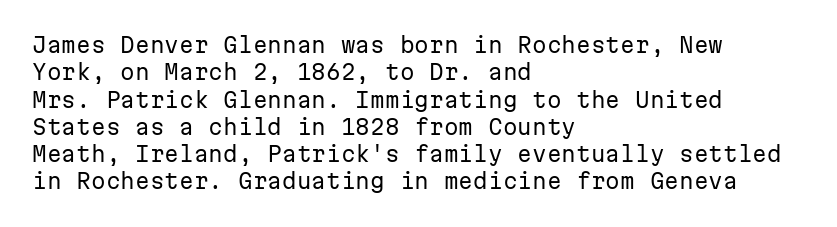
The image shows 21 px text type, upright; set left-aligned, normal line spacing (1.3x), normal letter spacing, not underlined.
